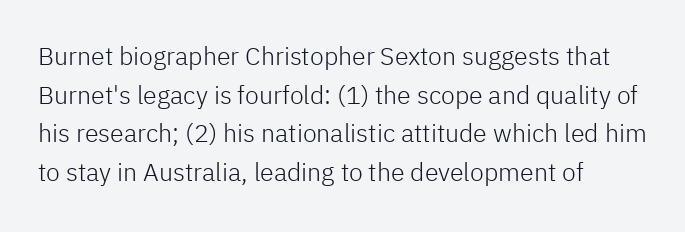
{"italic": "no", "bold": "no", "underline": "no", "align": "left", "line_spacing": "normal", "line_spacing_ratio": 1.55, "letter_spacing": "normal", "letter_spacing_em": 0.0, "glyph_px": 25}
